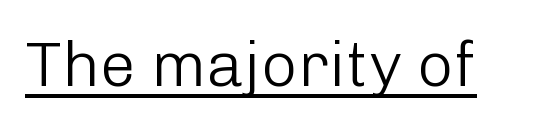
Q: Is the text bold? A: No.
Q: Is the text italic (slanted)? A: No, it is upright.
Q: Is the typeface a serif or a sans-serif typeface? A: Sans-serif.
Q: Is the text underlined? A: Yes.
Q: Is the spacing between letters normal or unusually wide? A: Normal.
Q: Width (condensed, normal, or wide)? A: Normal.
Q: Stroke contrast? A: Low.
Q: x-height? A: Medium.
Q: Monospaced? A: No.
